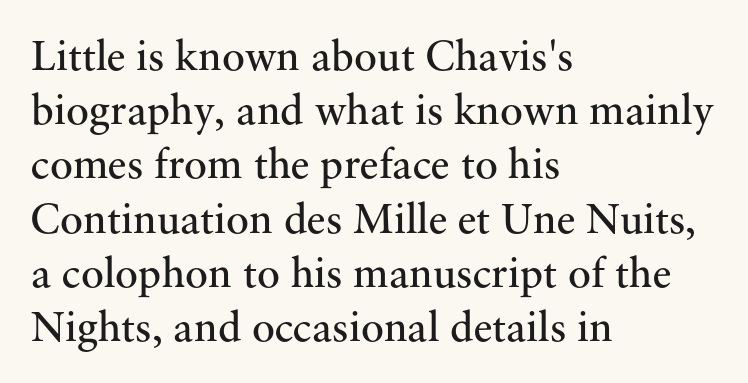
Ascenders rise straight up at ninety degrees. Does the type have serifs? Yes, each stem ends in a small foot. The space beneath each line is pristine and unruled. Regular leading. Look at the tracking — it's just the regular setting, nothing added. A light-to-regular cut is what we see here.
